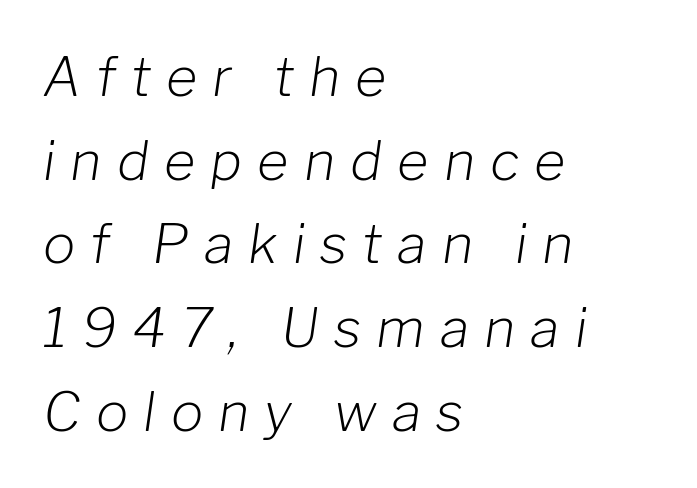
{"italic": "yes", "lean": "right", "slant_degrees": 8, "bold": "no", "weight": "light", "width": "normal", "stroke_contrast": "low", "x_height": "medium", "monospaced": "no", "underline": "no", "align": "left", "line_spacing": "normal", "line_spacing_ratio": 1.55, "letter_spacing": "wide", "letter_spacing_em": 0.28, "glyph_px": 54}
